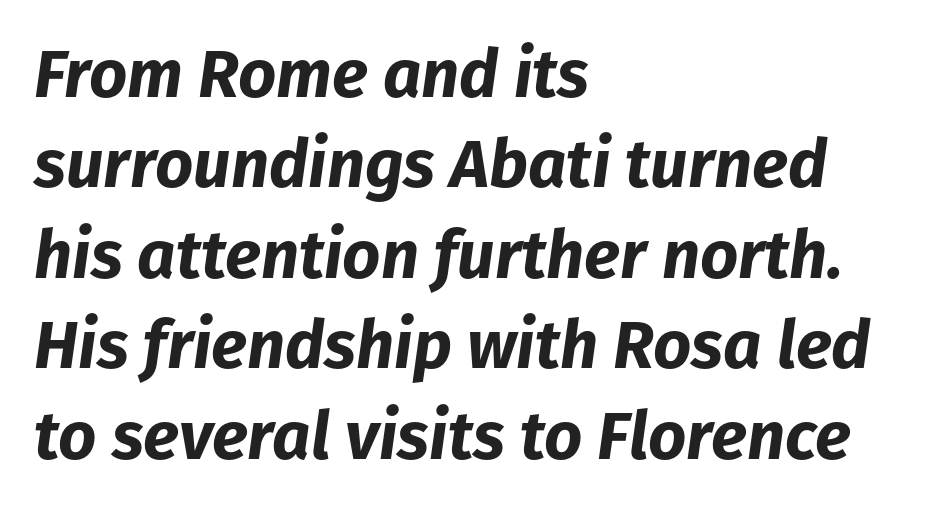
Notice how thick the strokes are: this is what a full bold looks like. A typesetter would call this proportional, since set widths differ per character. Rendered with sloped, italic letterforms. Underline: absent. The ragged edge is on the right, which tells us the setting is flush left. Line spacing here is normal.
